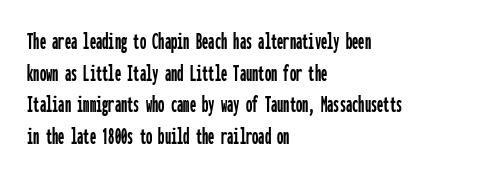
Q: Is the text italic (slanted)? A: No, it is upright.
Q: Is the text underlined? A: No.
Q: How is the paragraph aligned? A: Left-aligned.
Q: Is the spacing between letters normal or unusually wide? A: Normal.
Q: Is the spacing between lines tight, normal or loose? A: Normal.
